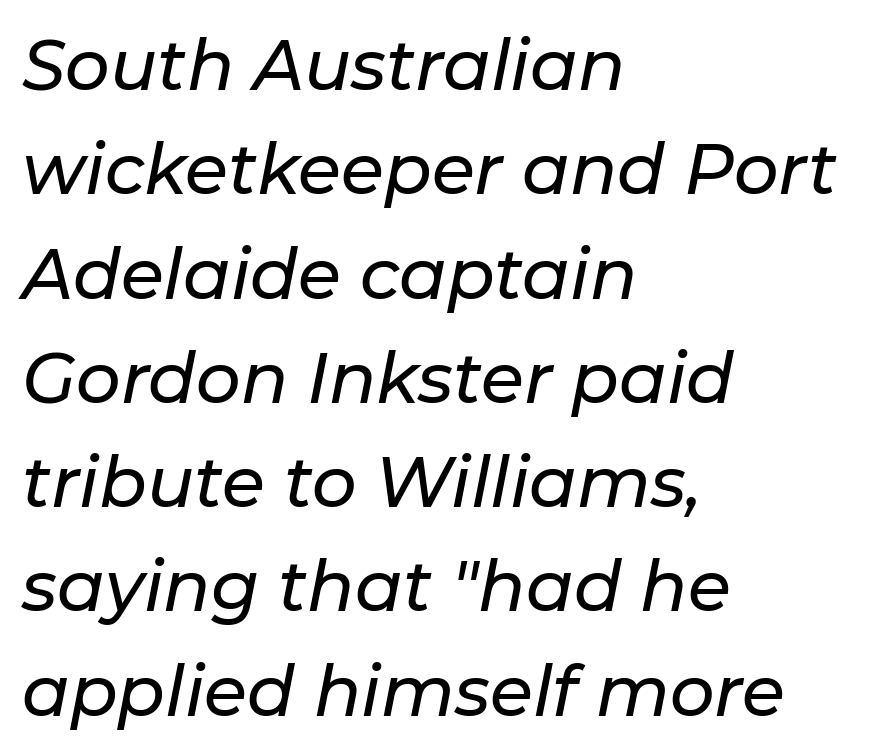
One-word summary of the alignment: left. Is this a fixed-width face? No — the glyphs have proportional, varying widths. Normally led — the rows are evenly, conventionally spaced. Does extra space separate the letters? No, they use regular spacing.
